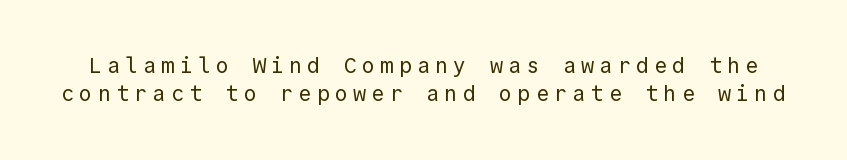
Q: Is the text bold? A: No.
Q: Is the text italic (slanted)? A: No, it is upright.
Q: Is the text underlined? A: No.
Q: Is the spacing between letters normal or unusually wide? A: Unusually wide.
Q: Is the spacing between lines tight, normal or loose? A: Normal.
